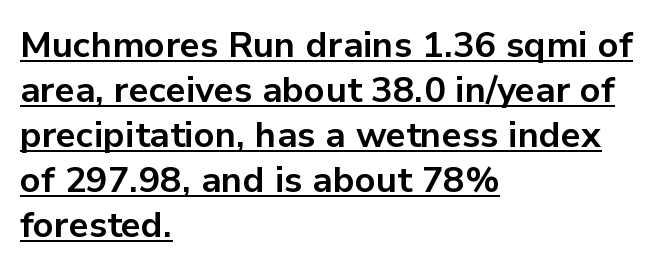
Q: Is the text bold? A: Yes.
Q: Is the text italic (slanted)? A: No, it is upright.
Q: Is the typeface a serif or a sans-serif typeface? A: Sans-serif.
Q: Is the text underlined? A: Yes.
Q: How is the paragraph aligned? A: Left-aligned.
Q: Is the spacing between letters normal or unusually wide? A: Normal.
Q: Is the spacing between lines tight, normal or loose? A: Normal.
Q: Width (condensed, normal, or wide)? A: Normal.
Q: Stroke contrast? A: Low.
Q: x-height? A: Medium.
Q: Monospaced? A: No.
